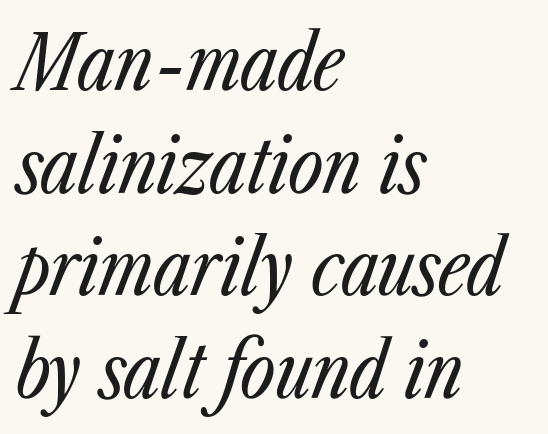
The image shows 76 px regular-weight, condensed type, italic (leaning right); set left-aligned, normal line spacing (1.35x), normal letter spacing, not underlined; low stroke contrast and a medium x-height.
